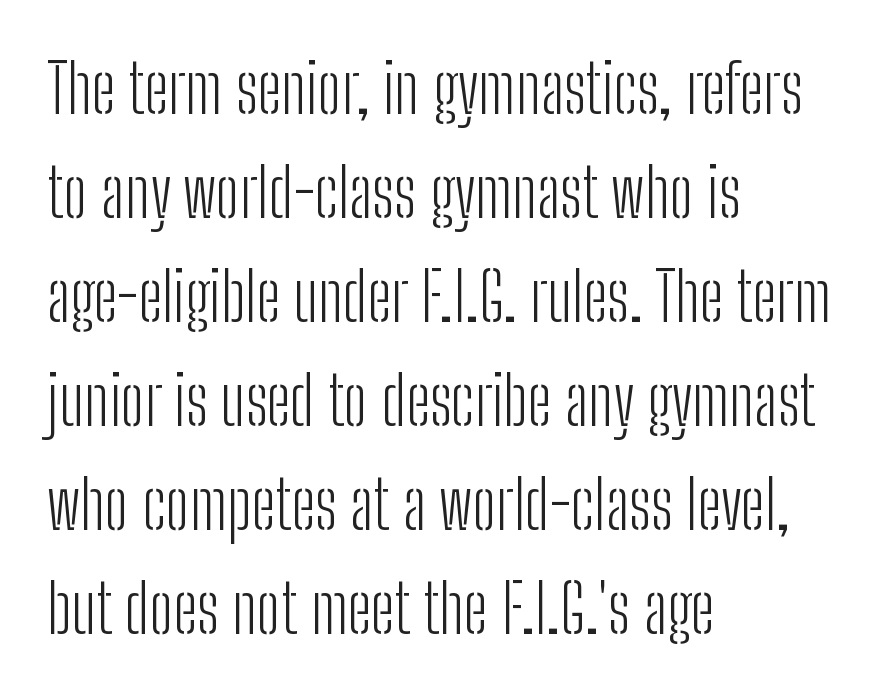
Caption: multi-line text, flush left, ragged right. Students, observe: this is what conventionally led text looks like. You could not count columns in this text — the font is proportionally spaced. Regarding serifs, this sample does without them. Stroke mass is kept to a normal reading level or below.
